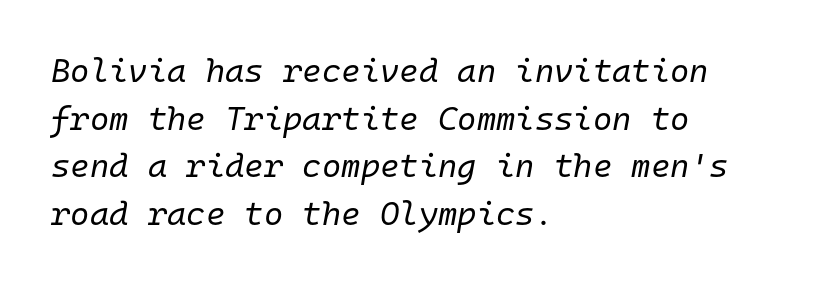
{"italic": "yes", "lean": "right", "slant_degrees": 10, "bold": "no", "weight": "regular", "width": "normal", "stroke_contrast": "low", "x_height": "medium", "monospaced": "yes", "underline": "no", "align": "left", "line_spacing": "normal", "line_spacing_ratio": 1.44, "letter_spacing": "normal", "letter_spacing_em": 0.0, "glyph_px": 33}
